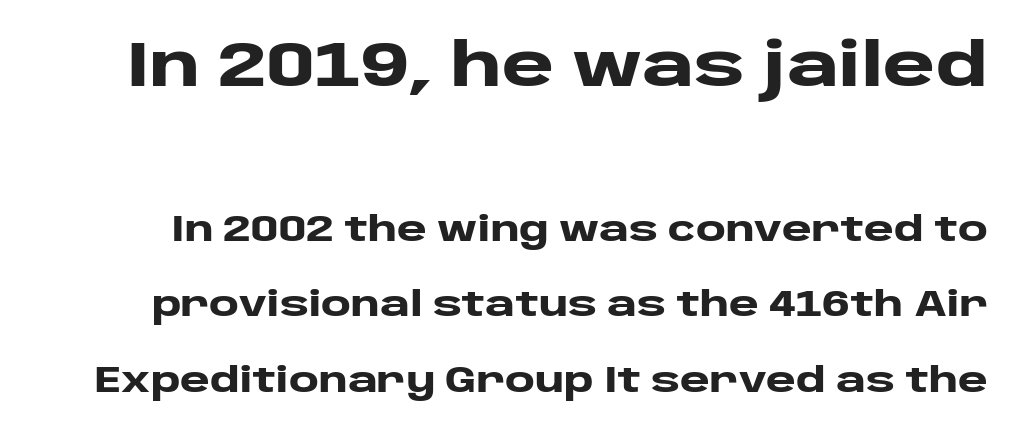
{"serif": "no", "italic": "no", "bold": "yes", "weight": "heavy", "width": "wide", "stroke_contrast": "low", "x_height": "large", "monospaced": "no", "underline": "no", "line_spacing": "loose", "line_spacing_ratio": 2.09, "letter_spacing": "normal", "letter_spacing_em": 0.0, "larger_block": "first", "size_ratio": 1.75, "glyph_px": 63}
